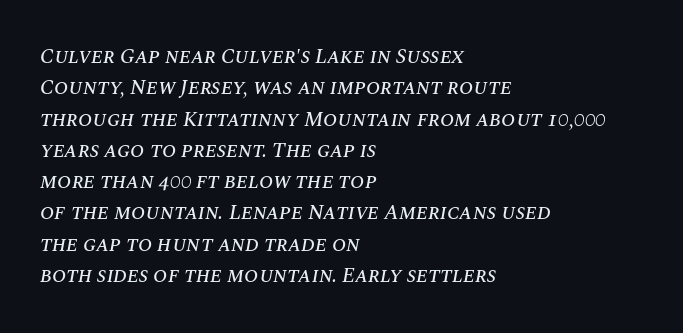
Layout note: lines flush left. Nobody drew a line under any word here. The letters sit at their default tracking, neither squeezed nor spread. The specimen reads as italic at a glance. In terms of leading, this rendering sits right in the middle.
